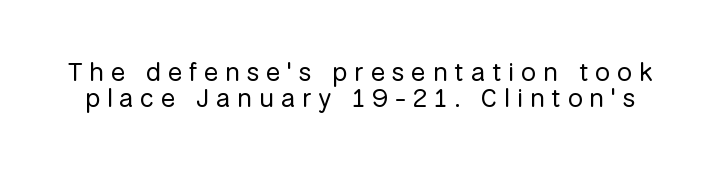
The letters are spread apart with noticeably loose tracking. The letters stand upright; this is a roman face. Has an underline been added? It has not. Vertical spacing — tight. Stems and bowls with no extra thickness — not bold.
